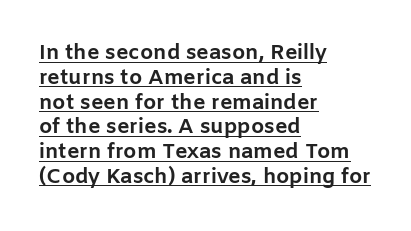
{"italic": "no", "bold": "yes", "underline": "yes", "align": "left", "line_spacing_ratio": 1.18, "letter_spacing": "normal", "letter_spacing_em": 0.0, "glyph_px": 21}
